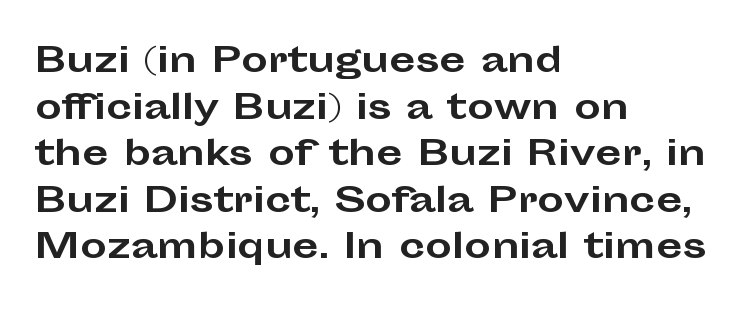
Tall strokes in this sample are plumb rather than angled. A student would call this left alignment; a typographer would say flush left, rag right. This block has exactly the height ordinary leading produces. In terms of weight, the rendering is a true, heavy bold.
